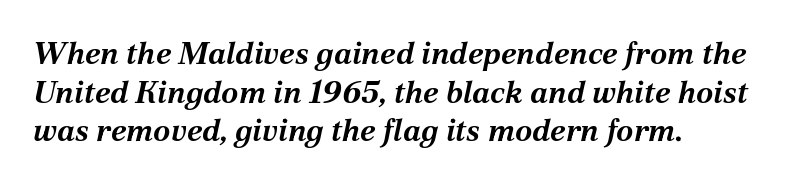
The image shows 31 px bold type, italic (leaning right); set left-aligned, normal line spacing (1.25x), normal letter spacing, not underlined; medium stroke contrast and a medium x-height.
